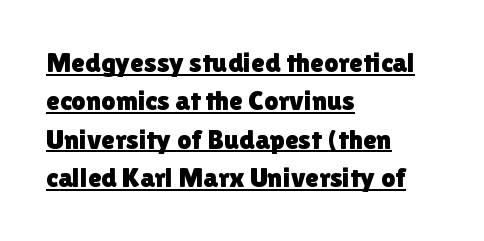
I'd call this a sans setting — the letters go barefoot. Here the glyphs are tracked normally, forming tight word shapes. Characters remain perfectly vertical along every line. Proportional: the letters do not fall into vertical columns. A baseline rule has been typeset under these characters. The rendering uses a moderate line-height, typical for paragraphs.
